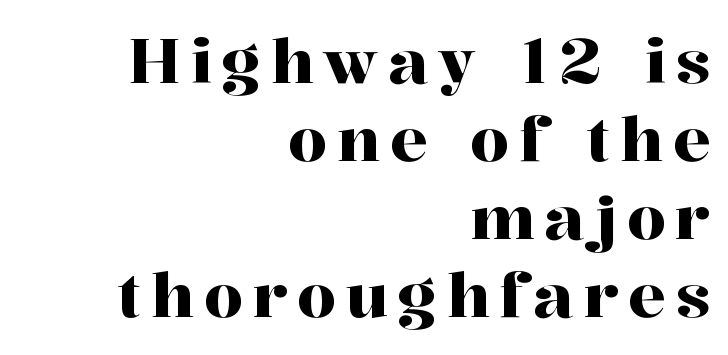
Posture: upright roman. Note the varied advance widths — an 'i' is clearly narrower than an 'm'. The string is rendered with underlining switched off. A normal amount of white space separates one row of letters from the next. Reading down the block, your eye finds every line finishing at a fixed right position. Yep, those are serifs on the letters.
